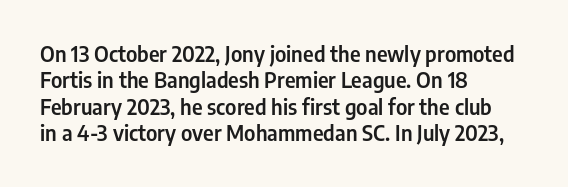
Q: Is the text italic (slanted)? A: No, it is upright.
Q: Is the text underlined? A: No.
Q: How is the paragraph aligned? A: Left-aligned.
Q: Is the spacing between letters normal or unusually wide? A: Normal.
Q: Is the spacing between lines tight, normal or loose? A: Normal.
